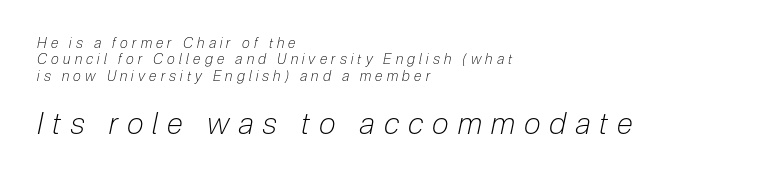
Honestly, there is no underline to notice here at all. When letters slant like this, we call the style italic. Short and long lines alike share a common starting point at left. Ink coverage per letter is moderate at most.
